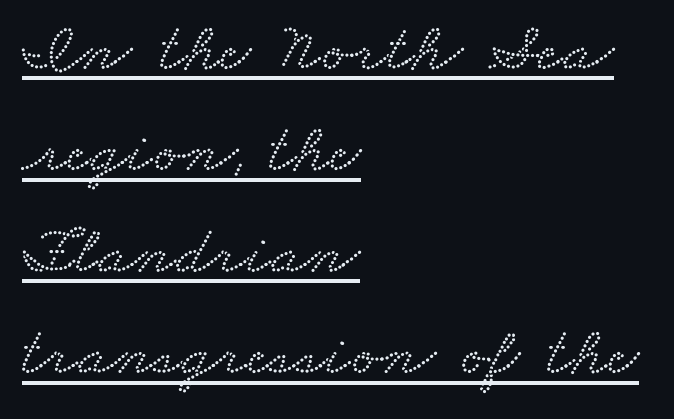
{"serif": "yes", "width": "wide", "stroke_contrast": "low", "x_height": "small", "monospaced": "no", "underline": "yes", "align": "left", "line_spacing": "normal", "line_spacing_ratio": 1.47, "letter_spacing": "normal", "letter_spacing_em": 0.0, "glyph_px": 69}
